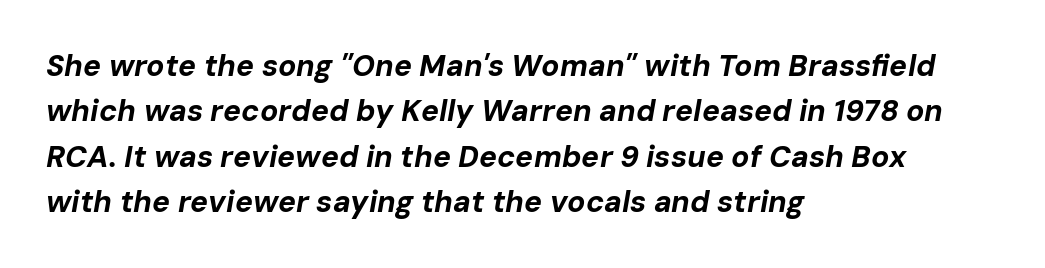
The rendering uses natural spacing where letterforms have individual widths. In terms of leading, this rendering sits right in the middle. The strokes are fattened all the way to bold. The specimen reads as italic at a glance. The lines are quadded left. Just letters on the line, the space beneath them empty.
